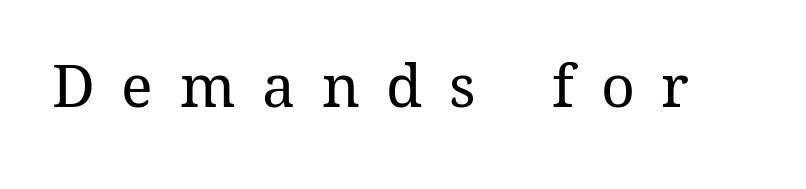
Honestly, there is no underline to notice here at all. Weight: not bold — regular or lighter. Spacing verdict: proportional, widths tailored to each character. The type sits square on the baseline with zero lean.
